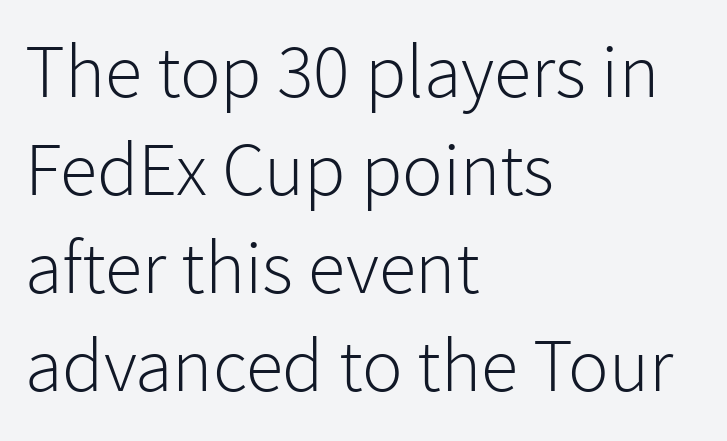
The horizontal fit of the characters is conventional and even. To sum up the face: it is a sans, with no serifs. Unbolded letterforms with no extra heft. Notice how the stems are strictly vertical — no italics here. A clean baseline with only descenders dipping below it.
